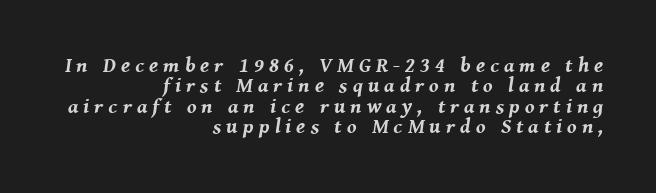
The image shows 21 px bold type, italic (leaning right); set right-aligned, tight line spacing (0.97x), unusually wide letter spacing (+0.24 em), not underlined.
